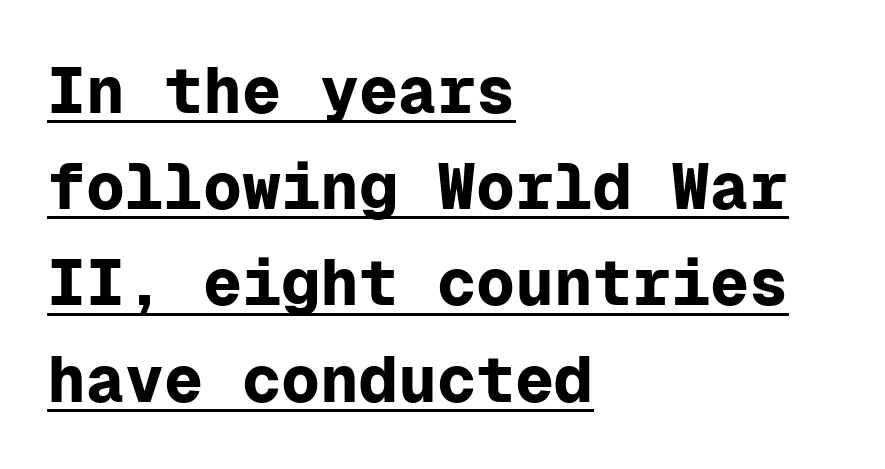
The passage shown is underscored from start to finish. Looks like terminal output: every glyph gets an equal slot. Posture: vertical. Weight: bold. Horizontal bands of white between lines are of average thickness.
